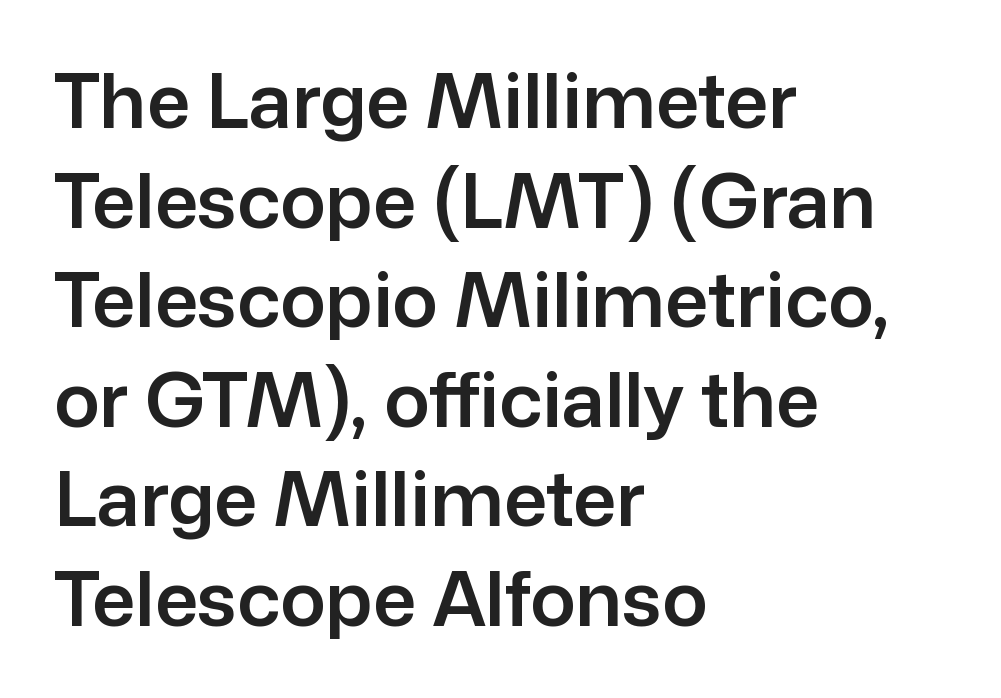
Q: Is the text italic (slanted)? A: No, it is upright.
Q: Is the typeface a serif or a sans-serif typeface? A: Sans-serif.
Q: Is the text underlined? A: No.
Q: How is the paragraph aligned? A: Left-aligned.
Q: Is the spacing between letters normal or unusually wide? A: Normal.
Q: Is the spacing between lines tight, normal or loose? A: Normal.
Q: Width (condensed, normal, or wide)? A: Normal.
Q: Stroke contrast? A: Low.
Q: x-height? A: Medium.
Q: Monospaced? A: No.
